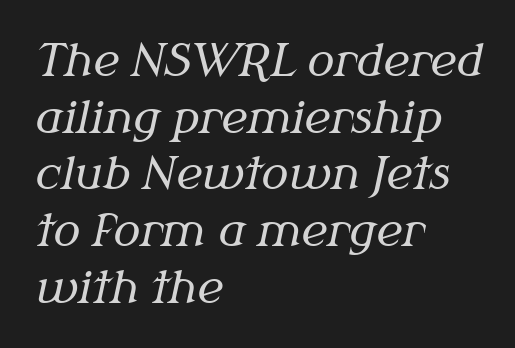
The image shows 45 px regular-weight serif type, italic (leaning right); set left-aligned, normal line spacing (1.26x), normal letter spacing, not underlined; medium stroke contrast and a medium x-height.
